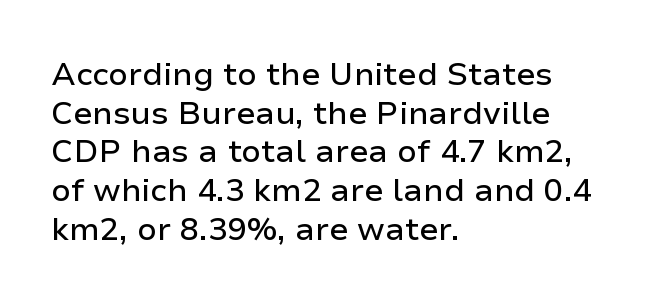
The image shows 32 px sans-serif type, upright; set left-aligned, line spacing 1.21x, normal letter spacing, not underlined; low stroke contrast and a medium x-height.
